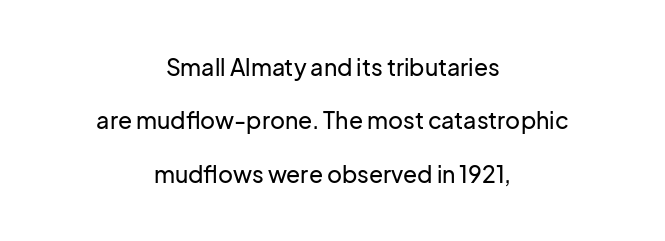
Q: Is the text italic (slanted)? A: No, it is upright.
Q: Is the text underlined? A: No.
Q: How is the paragraph aligned? A: Centered.
Q: Is the spacing between letters normal or unusually wide? A: Normal.
Q: Is the spacing between lines tight, normal or loose? A: Loose.
